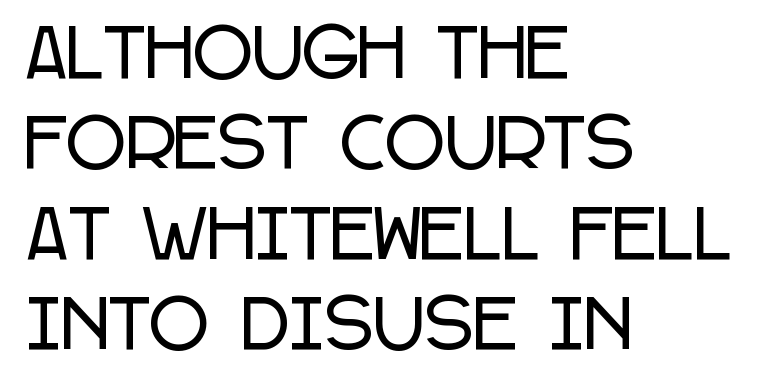
Q: Is the text italic (slanted)? A: No, it is upright.
Q: Is the typeface a serif or a sans-serif typeface? A: Sans-serif.
Q: Is the text underlined? A: No.
Q: How is the paragraph aligned? A: Left-aligned.
Q: Is the spacing between letters normal or unusually wide? A: Normal.
Q: Is the spacing between lines tight, normal or loose? A: Normal.
Q: Width (condensed, normal, or wide)? A: Condensed.
Q: Stroke contrast? A: Low.
Q: x-height? A: Large.
Q: Monospaced? A: No.
